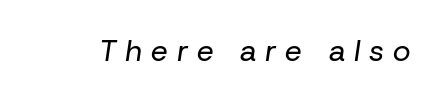
{"italic": "yes", "lean": "right", "slant_degrees": 8, "bold": "no", "weight": "regular", "width": "normal", "stroke_contrast": "low", "x_height": "medium", "monospaced": "no", "underline": "no", "letter_spacing": "wide", "letter_spacing_em": 0.29, "glyph_px": 30}
